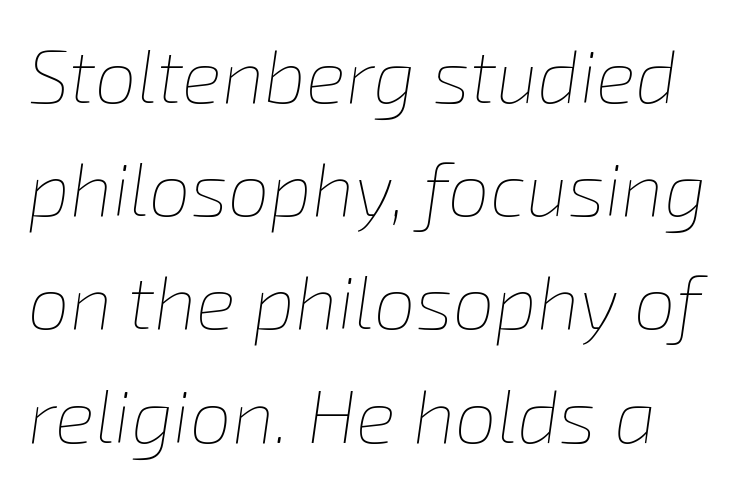
{"italic": "yes", "lean": "right", "slant_degrees": 8, "bold": "no", "weight": "thin", "width": "normal", "stroke_contrast": "low", "x_height": "medium", "monospaced": "no", "underline": "no", "line_spacing": "normal", "line_spacing_ratio": 1.51, "letter_spacing": "normal", "letter_spacing_em": 0.0, "glyph_px": 75}
